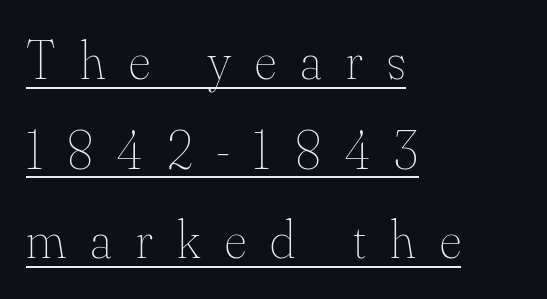
{"italic": "no", "bold": "no", "weight": "thin", "width": "normal", "stroke_contrast": "medium", "x_height": "small", "monospaced": "no", "underline": "yes", "align": "left", "line_spacing": "normal", "line_spacing_ratio": 1.66, "letter_spacing": "wide", "letter_spacing_em": 0.45, "glyph_px": 54}
